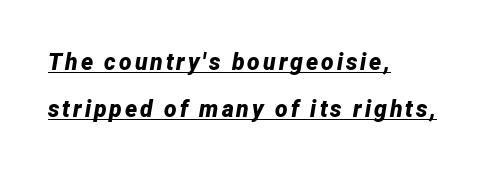
{"italic": "yes", "lean": "right", "slant_degrees": 12, "bold": "yes", "underline": "yes", "align": "left", "line_spacing": "loose", "line_spacing_ratio": 2.05, "glyph_px": 23}
